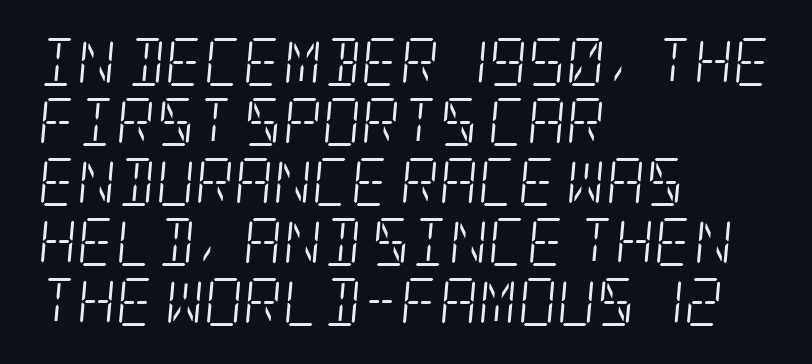
The image shows 48 px light, condensed serif type, italic (leaning right); set left-aligned, normal line spacing (1.25x), normal letter spacing, not underlined; low stroke contrast and a large x-height.
